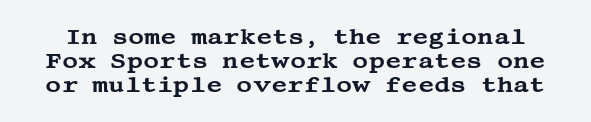
The image shows 22 px text type, upright; set tight line spacing (1.08x), normal letter spacing, not underlined.
